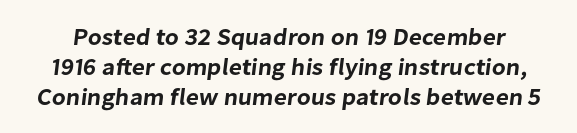
{"underline": "no", "line_spacing": "normal", "line_spacing_ratio": 1.25, "letter_spacing": "normal", "letter_spacing_em": 0.0, "glyph_px": 24}
